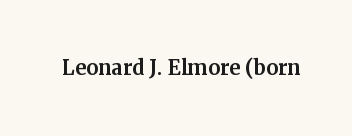
Q: Is the text italic (slanted)? A: No, it is upright.
Q: Is the text underlined? A: No.
Q: Is the spacing between letters normal or unusually wide? A: Normal.
